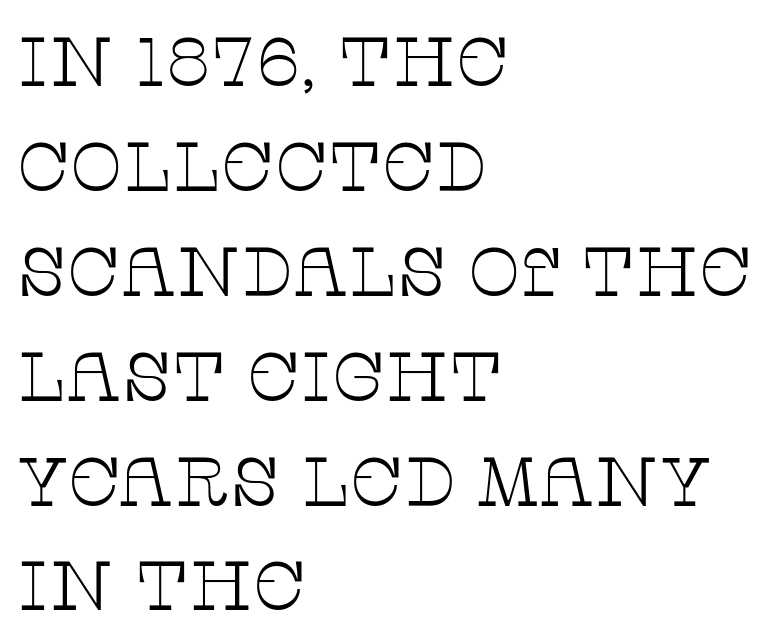
Q: Is the text bold? A: No.
Q: Is the text italic (slanted)? A: No, it is upright.
Q: Is the typeface a serif or a sans-serif typeface? A: Serif.
Q: Is the text underlined? A: No.
Q: How is the paragraph aligned? A: Left-aligned.
Q: Is the spacing between letters normal or unusually wide? A: Normal.
Q: Is the spacing between lines tight, normal or loose? A: Normal.
Q: Width (condensed, normal, or wide)? A: Wide.
Q: Stroke contrast? A: Low.
Q: x-height? A: Large.
Q: Monospaced? A: No.
